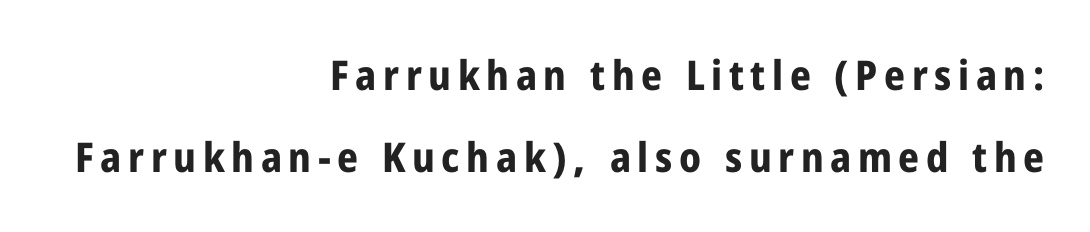
{"serif": "no", "italic": "no", "bold": "yes", "weight": "bold", "width": "condensed", "stroke_contrast": "low", "x_height": "medium", "monospaced": "no", "underline": "no", "align": "right", "line_spacing": "loose", "line_spacing_ratio": 2.01, "glyph_px": 41}
